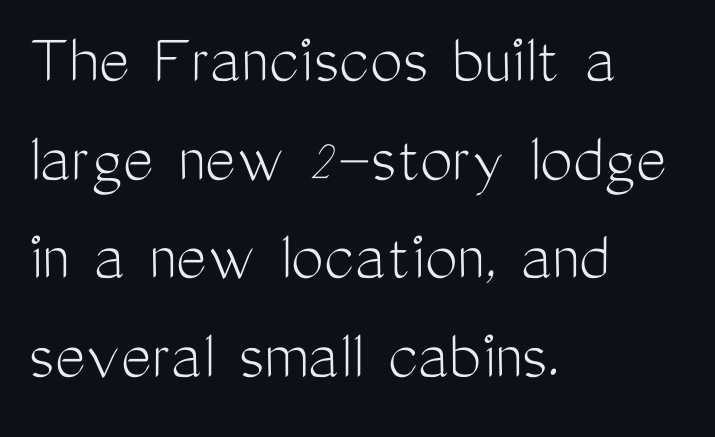
The image shows 73 px light, condensed sans-serif type, upright; set left-aligned, normal line spacing (1.35x), normal letter spacing, not underlined; medium stroke contrast and a medium x-height.
